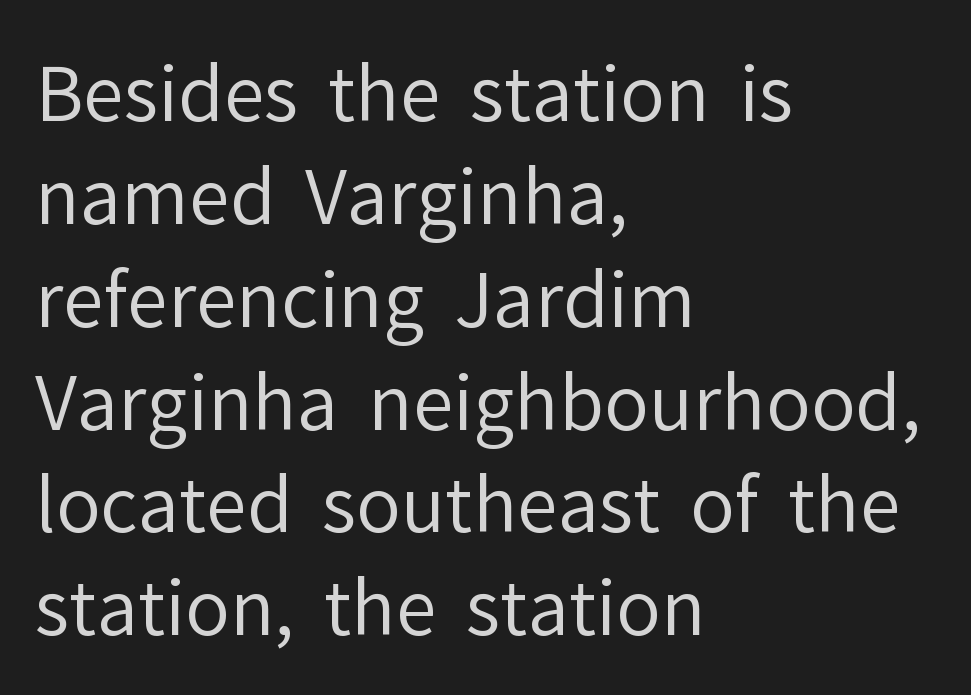
The image shows 74 px regular-weight sans-serif type, upright; set left-aligned, normal line spacing (1.39x), normal letter spacing, not underlined; low stroke contrast and a medium x-height.
